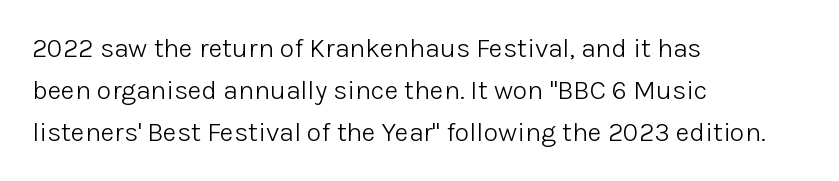
The image shows 27 px text type, upright; set left-aligned, normal line spacing (1.56x), normal letter spacing, not underlined.
